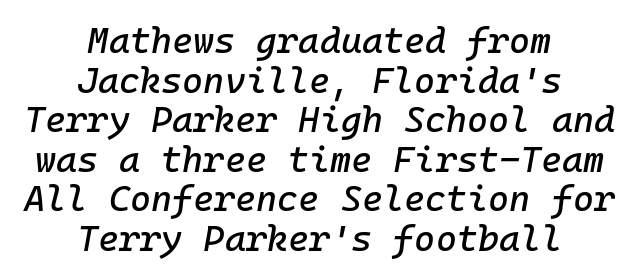
The image shows 36 px text type, italic (leaning right); set centered, tight line spacing (1.1x), normal letter spacing, not underlined; low stroke contrast and a medium x-height.
